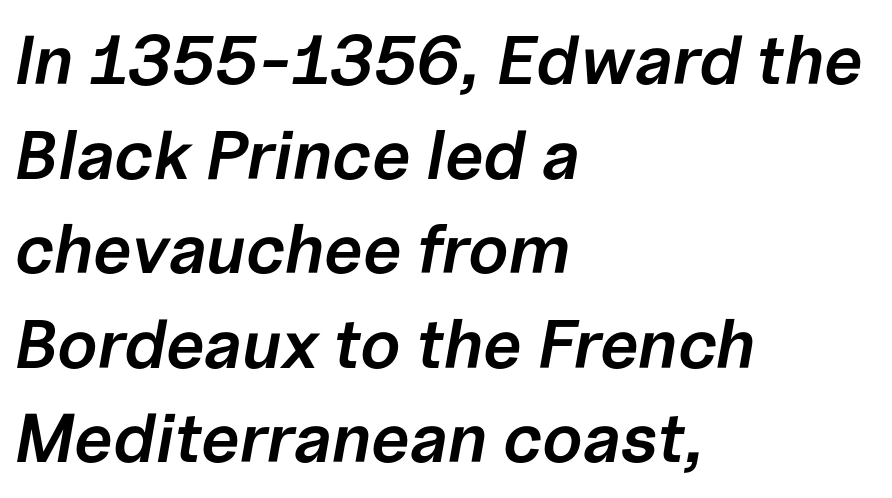
The image shows 69 px semibold type, italic (leaning right); set left-aligned, normal line spacing (1.37x), normal letter spacing, not underlined; low stroke contrast and a medium x-height.
